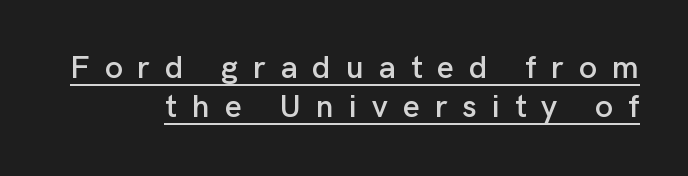
The typography opts for an upright posture over an oblique one. These lines are composed in type without serifs. Does a line run under the words? Yes, clearly. The compositor pushed each line to the right boundary.
